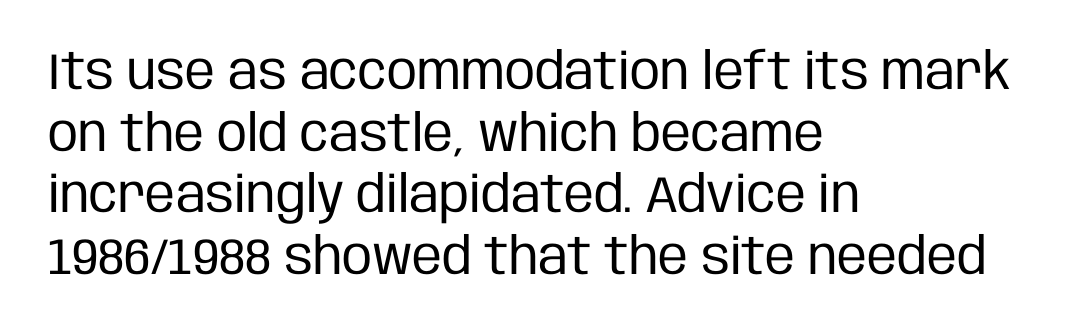
Q: Is the text bold? A: No.
Q: Is the text italic (slanted)? A: No, it is upright.
Q: Is the typeface a serif or a sans-serif typeface? A: Sans-serif.
Q: Is the text underlined? A: No.
Q: How is the paragraph aligned? A: Left-aligned.
Q: Is the spacing between letters normal or unusually wide? A: Normal.
Q: Width (condensed, normal, or wide)? A: Condensed.
Q: Stroke contrast? A: Low.
Q: x-height? A: Large.
Q: Monospaced? A: No.
